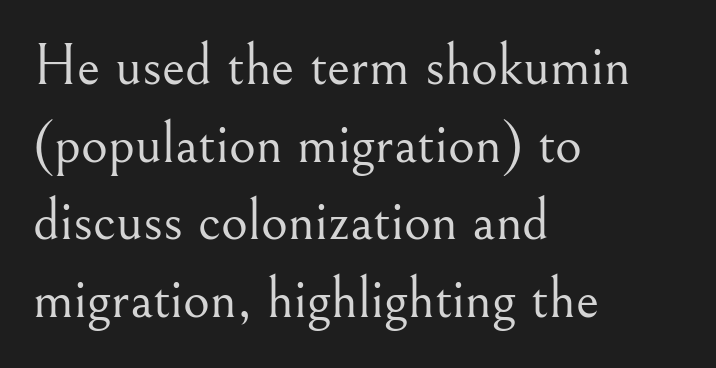
Q: Is the text bold? A: No.
Q: Is the text italic (slanted)? A: No, it is upright.
Q: Is the typeface a serif or a sans-serif typeface? A: Serif.
Q: Is the text underlined? A: No.
Q: How is the paragraph aligned? A: Left-aligned.
Q: Is the spacing between letters normal or unusually wide? A: Normal.
Q: Is the spacing between lines tight, normal or loose? A: Normal.
Q: Width (condensed, normal, or wide)? A: Normal.
Q: Stroke contrast? A: Medium.
Q: x-height? A: Small.
Q: Monospaced? A: No.
